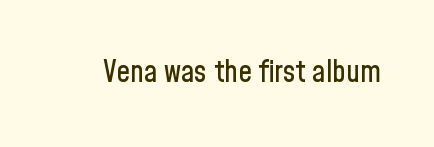
Is the letter spacing exaggerated? No — it looks like the ordinary default. Lines of text with bare space underneath. A typesetter would label this face a sans. Varying glyph widths throughout — classic text-font behaviour. Tall strokes in this sample are plumb rather than angled.
